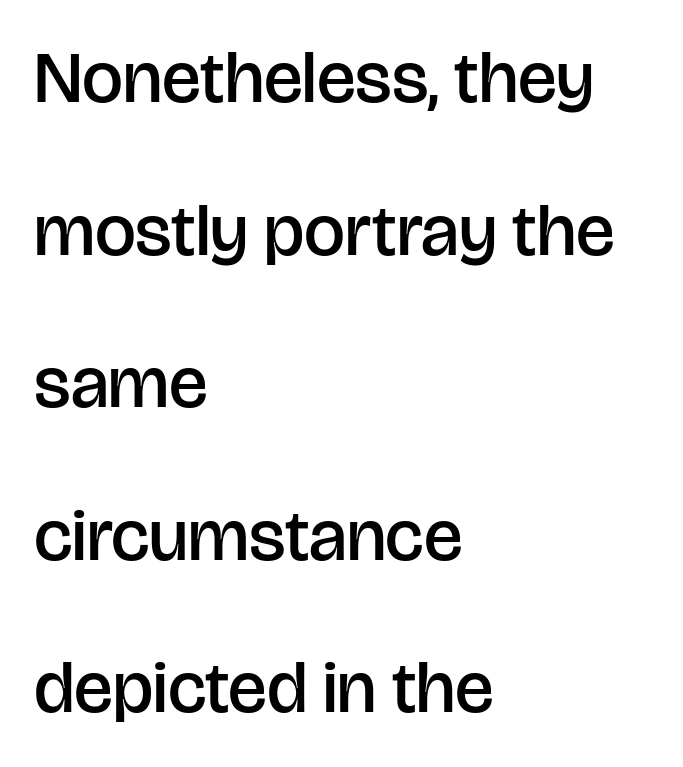
The image shows 73 px semibold sans-serif type, upright; set left-aligned, loose line spacing (2.09x), normal letter spacing, not underlined; low stroke contrast and a large x-height.
